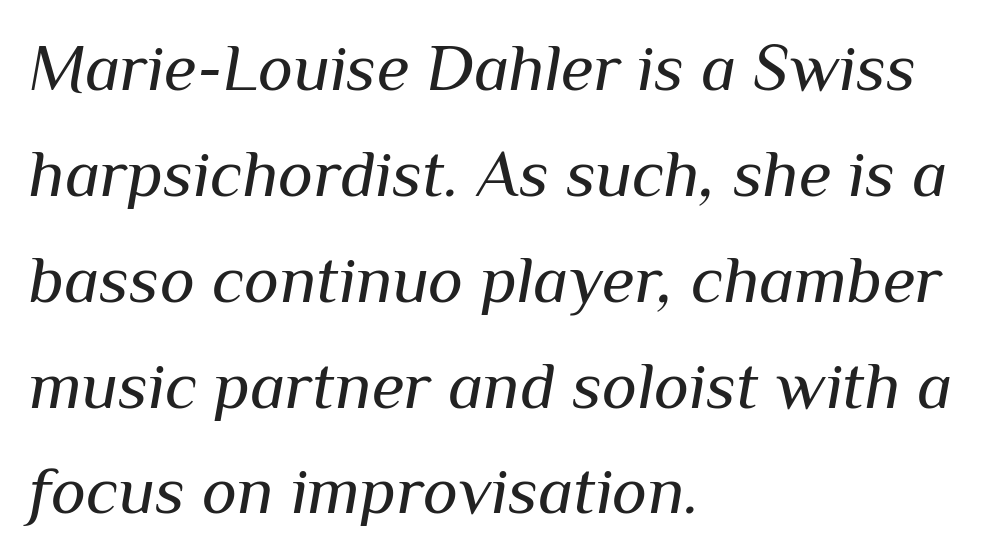
The image shows 67 px regular-weight type, italic (leaning right); set left-aligned, normal line spacing (1.58x), normal letter spacing, not underlined; medium stroke contrast and a medium x-height.
